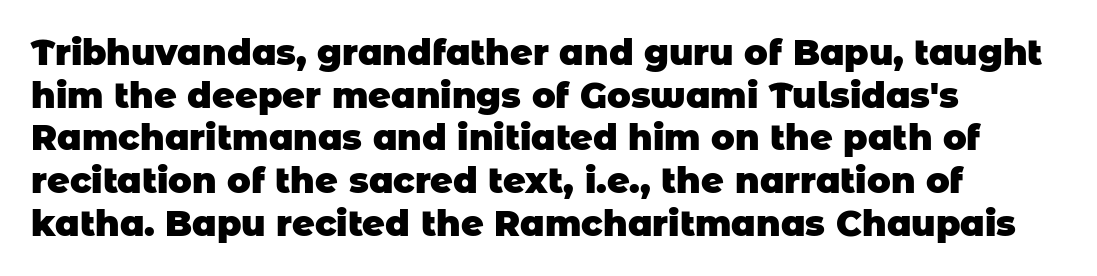
Q: Is the text bold? A: Yes.
Q: Is the typeface a serif or a sans-serif typeface? A: Sans-serif.
Q: Is the text underlined? A: No.
Q: How is the paragraph aligned? A: Left-aligned.
Q: Is the spacing between letters normal or unusually wide? A: Normal.
Q: Width (condensed, normal, or wide)? A: Normal.
Q: Stroke contrast? A: Low.
Q: x-height? A: Large.
Q: Monospaced? A: No.
